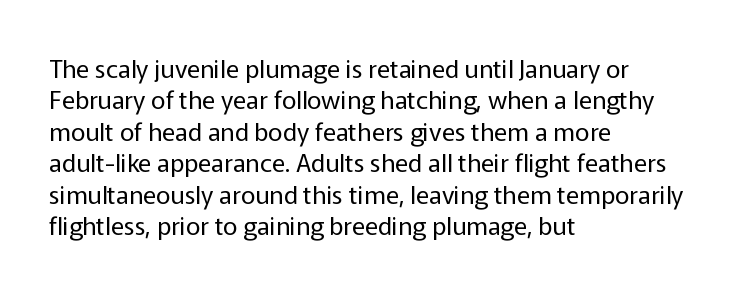
{"italic": "no", "bold": "no", "underline": "no", "align": "left", "line_spacing": "normal", "line_spacing_ratio": 1.26, "letter_spacing": "normal", "letter_spacing_em": 0.0, "glyph_px": 25}
